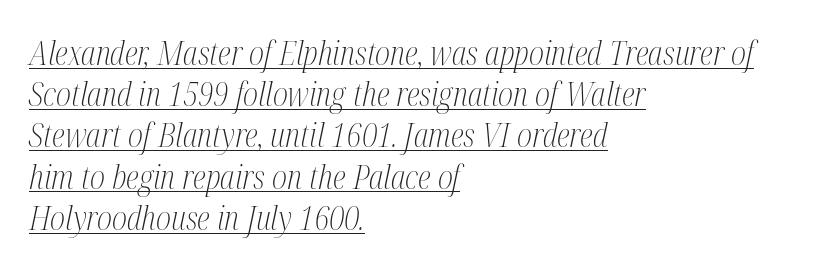
{"serif": "yes", "italic": "yes", "lean": "right", "slant_degrees": 12, "bold": "no", "weight": "light", "width": "condensed", "stroke_contrast": "medium", "x_height": "medium", "monospaced": "no", "underline": "yes", "align": "left", "line_spacing": "normal", "line_spacing_ratio": 1.25, "letter_spacing": "normal", "letter_spacing_em": 0.0, "glyph_px": 33}
